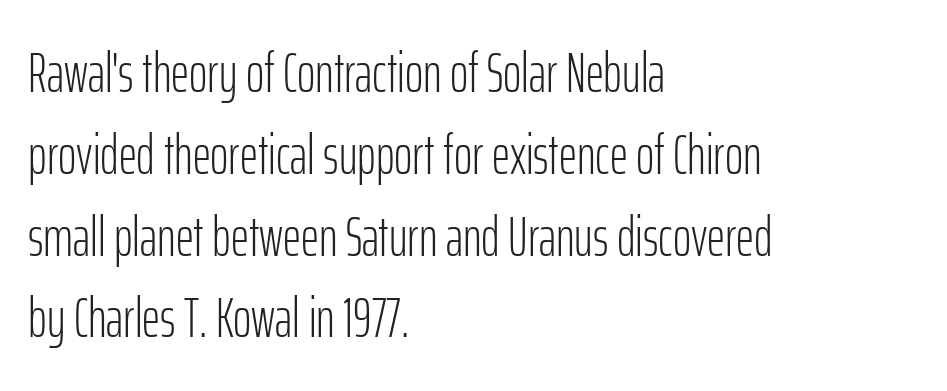
The zone under the glyphs is completely vacant. The face used here is proportionally spaced, like ordinary book or web type. The lines sit at an ordinary, default distance from one another. Serif or sans? Sans — the stroke terminals are bare. The lines in this sample share a left origin and differ only in where they stop. Posture: vertical.
